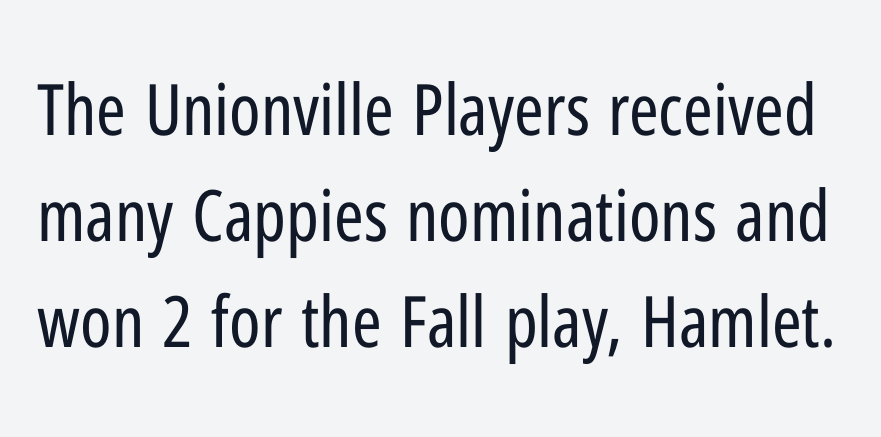
The image shows 71 px regular-weight, condensed sans-serif type, upright; set normal line spacing (1.49x), normal letter spacing, not underlined; low stroke contrast and a medium x-height.
